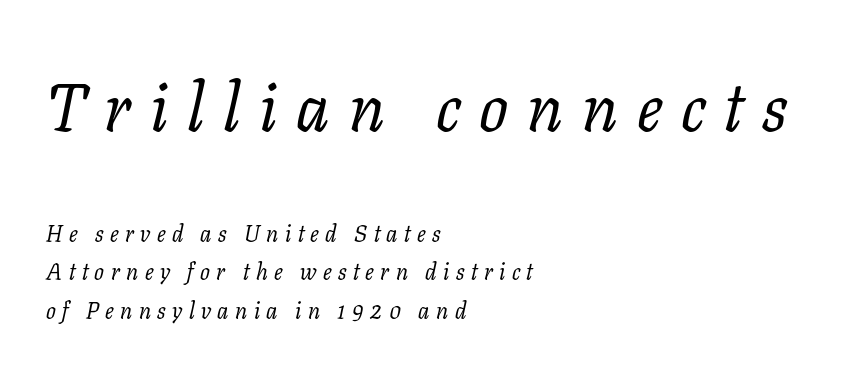
{"serif": "yes", "italic": "yes", "lean": "right", "slant_degrees": 11, "bold": "no", "weight": "regular", "width": "normal", "stroke_contrast": "low", "x_height": "medium", "monospaced": "no", "underline": "no", "align": "left", "line_spacing": "normal", "line_spacing_ratio": 1.66, "letter_spacing": "wide", "letter_spacing_em": 0.28, "larger_block": "first", "size_ratio": 2.96, "glyph_px": 68}
